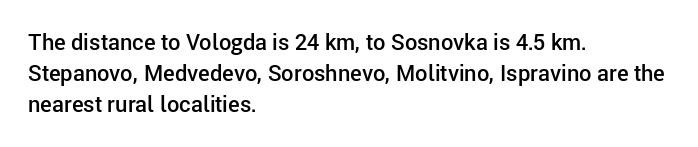
Q: Is the text bold? A: Semi-bold.
Q: Is the text italic (slanted)? A: No, it is upright.
Q: Is the text underlined? A: No.
Q: How is the paragraph aligned? A: Left-aligned.
Q: Is the spacing between letters normal or unusually wide? A: Normal.
Q: Is the spacing between lines tight, normal or loose? A: Normal.
